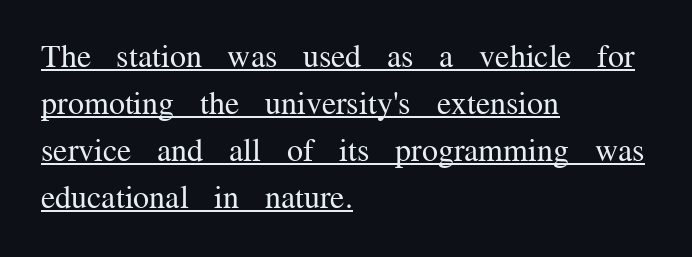
These lines were composed using upright roman letters. Counters stay open thanks to moderate or lighter strokes. Each line starts at the same left margin while the right side varies. Interline gaps are of average width in this sample.
